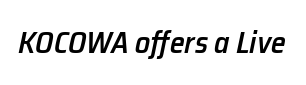
{"italic": "yes", "lean": "right", "slant_degrees": 12, "bold": "semi", "weight": "semibold", "width": "normal", "stroke_contrast": "low", "x_height": "medium", "monospaced": "no", "underline": "no", "letter_spacing": "normal", "letter_spacing_em": 0.0, "glyph_px": 30}
